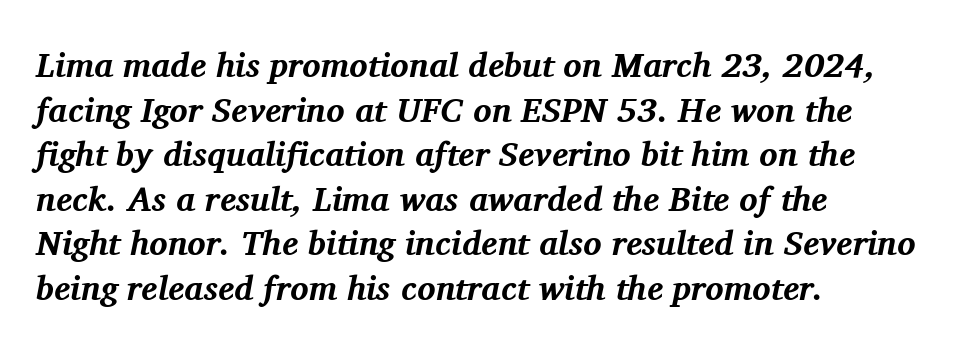
Q: Is the text bold? A: Yes.
Q: Is the text italic (slanted)? A: Yes, it leans right by about 11 degrees.
Q: Is the typeface a serif or a sans-serif typeface? A: Serif.
Q: Is the text underlined? A: No.
Q: How is the paragraph aligned? A: Left-aligned.
Q: Is the spacing between letters normal or unusually wide? A: Normal.
Q: Is the spacing between lines tight, normal or loose? A: Normal.
Q: Width (condensed, normal, or wide)? A: Normal.
Q: Stroke contrast? A: Medium.
Q: x-height? A: Medium.
Q: Monospaced? A: No.
